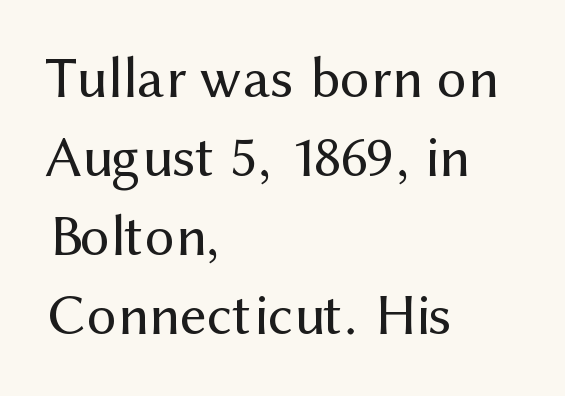
Q: Is the text bold? A: No.
Q: Is the text italic (slanted)? A: No, it is upright.
Q: Is the typeface a serif or a sans-serif typeface? A: Sans-serif.
Q: Is the text underlined? A: No.
Q: How is the paragraph aligned? A: Left-aligned.
Q: Is the spacing between letters normal or unusually wide? A: Normal.
Q: Is the spacing between lines tight, normal or loose? A: Normal.
Q: Width (condensed, normal, or wide)? A: Normal.
Q: Stroke contrast? A: Medium.
Q: x-height? A: Medium.
Q: Monospaced? A: No.
